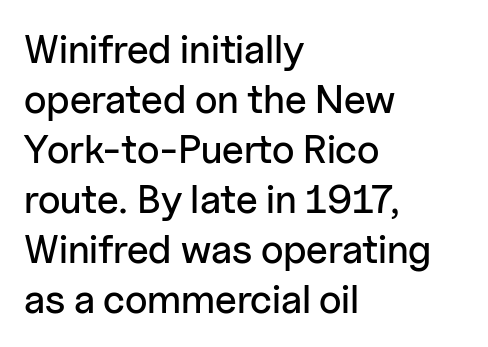
The image shows 40 px sans-serif type, upright; set left-aligned, normal line spacing (1.25x), normal letter spacing, not underlined; low stroke contrast and a medium x-height.
